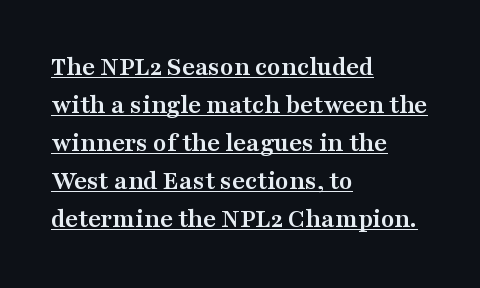
A typesetter would call this leading conventional body-copy spacing. Does a line run under the words? Yes, clearly. The font is running at its bold setting. In terms of posture, this sample is upright. This rendering leaves character spacing at its baseline value.
